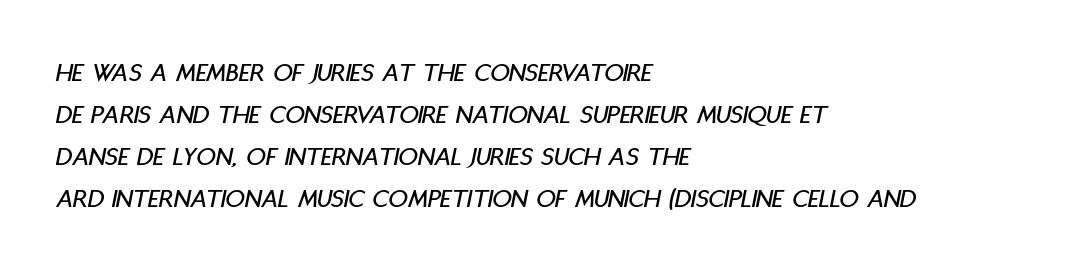
{"italic": "yes", "lean": "right", "slant_degrees": 11, "underline": "no", "align": "left", "line_spacing": "normal", "line_spacing_ratio": 1.55, "letter_spacing": "normal", "letter_spacing_em": 0.0, "glyph_px": 27}
